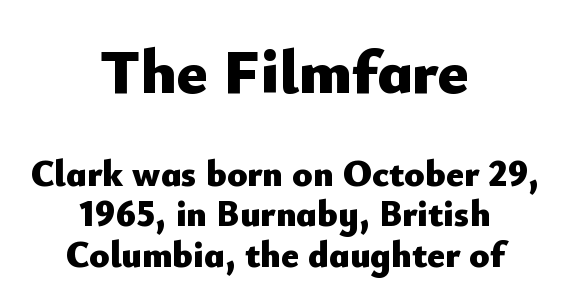
Q: Is the text bold? A: Yes.
Q: Is the text italic (slanted)? A: No, it is upright.
Q: Is the typeface a serif or a sans-serif typeface? A: Sans-serif.
Q: Is the text underlined? A: No.
Q: How is the paragraph aligned? A: Centered.
Q: Is the spacing between letters normal or unusually wide? A: Normal.
Q: Is the spacing between lines tight, normal or loose? A: Tight.
Q: Which block of text is set in a larger size, the first (top) or the second (bottom)? A: The first (top) one.
Q: Width (condensed, normal, or wide)? A: Normal.
Q: Stroke contrast? A: Low.
Q: x-height? A: Small.
Q: Monospaced? A: No.
